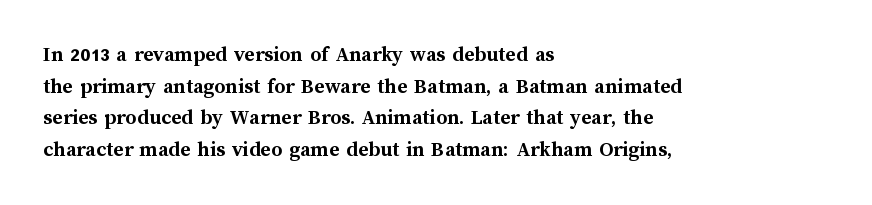
{"italic": "no", "bold": "yes", "underline": "no", "align": "left", "line_spacing": "normal", "line_spacing_ratio": 1.44, "letter_spacing": "normal", "letter_spacing_em": 0.0, "glyph_px": 22}
